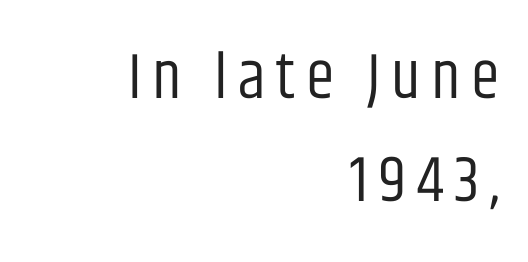
{"serif": "no", "italic": "no", "bold": "no", "weight": "regular", "width": "condensed", "stroke_contrast": "low", "x_height": "large", "monospaced": "no", "underline": "no", "align": "right", "line_spacing": "normal", "line_spacing_ratio": 1.58, "glyph_px": 65}
